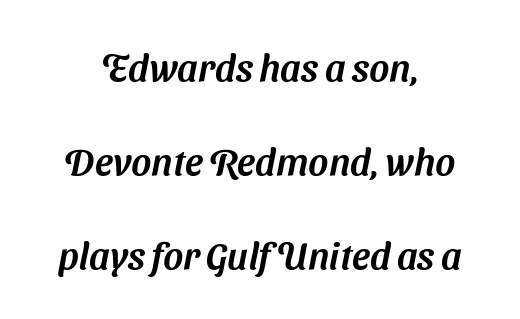
How are the letters spaced? Ordinarily, with no added tracking. Think of a printed novel: that variable character pitch is what you see here. The rendering uses a large line-height, opening up the rows. The typeface chosen for these lines omits serifs. The typesetter chose a symmetrical, centered arrangement here.
